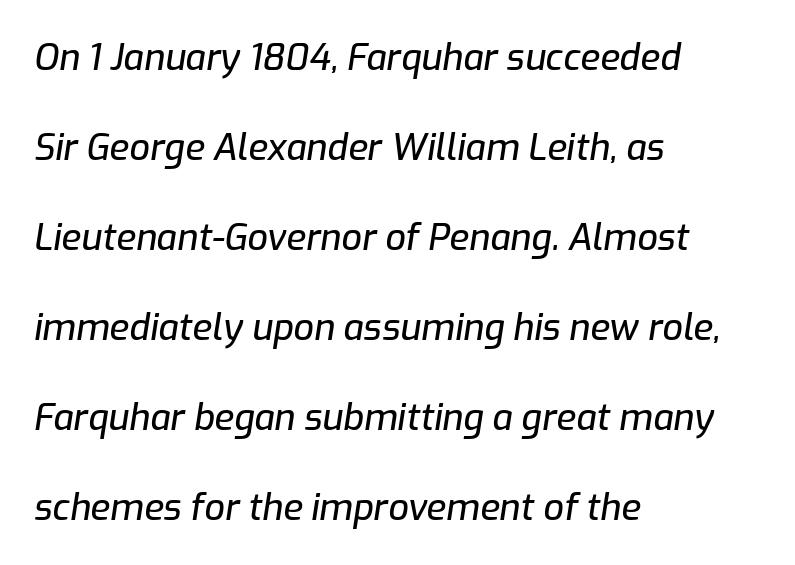
Q: Is the text italic (slanted)? A: Yes, it leans right by about 9 degrees.
Q: Is the text underlined? A: No.
Q: How is the paragraph aligned? A: Left-aligned.
Q: Is the spacing between letters normal or unusually wide? A: Normal.
Q: Is the spacing between lines tight, normal or loose? A: Loose.
Q: Width (condensed, normal, or wide)? A: Normal.
Q: Stroke contrast? A: Low.
Q: x-height? A: Medium.
Q: Monospaced? A: No.
